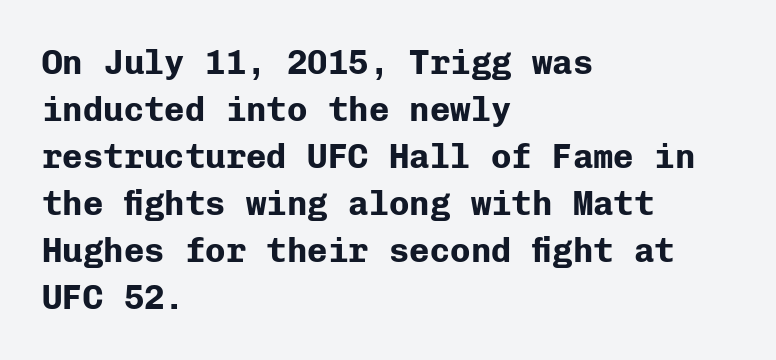
The image shows 34 px bold sans-serif type, upright, monospaced; set left-aligned, normal line spacing (1.38x), normal letter spacing, not underlined; low stroke contrast and a medium x-height.
